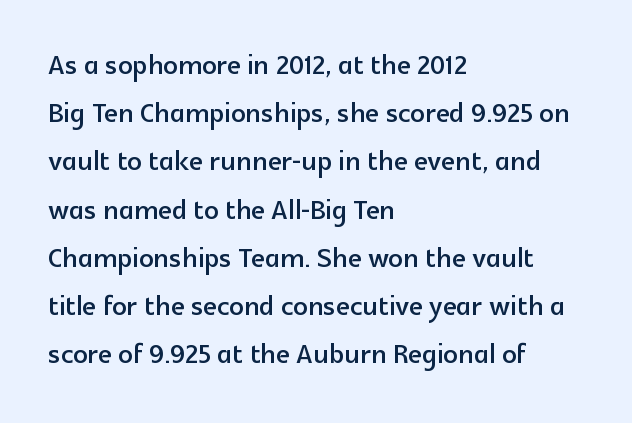
Q: Is the text italic (slanted)? A: No, it is upright.
Q: Is the typeface a serif or a sans-serif typeface? A: Sans-serif.
Q: Is the text underlined? A: No.
Q: How is the paragraph aligned? A: Left-aligned.
Q: Is the spacing between letters normal or unusually wide? A: Normal.
Q: Is the spacing between lines tight, normal or loose? A: Normal.
Q: Width (condensed, normal, or wide)? A: Normal.
Q: x-height? A: Medium.
Q: Monospaced? A: No.
